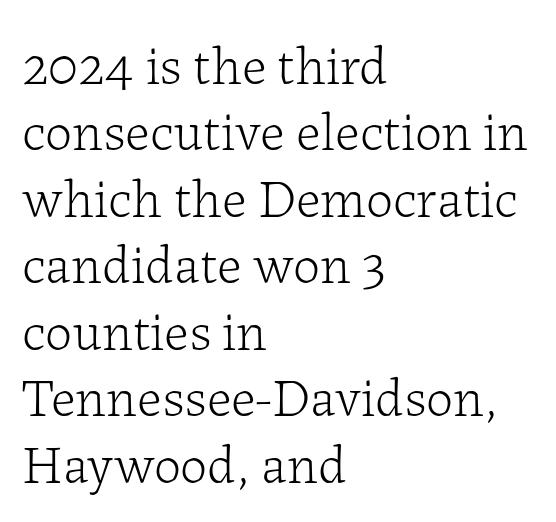
Q: Is the text bold? A: No.
Q: Is the text italic (slanted)? A: No, it is upright.
Q: Is the typeface a serif or a sans-serif typeface? A: Serif.
Q: Is the text underlined? A: No.
Q: How is the paragraph aligned? A: Left-aligned.
Q: Is the spacing between letters normal or unusually wide? A: Normal.
Q: Width (condensed, normal, or wide)? A: Normal.
Q: Stroke contrast? A: Low.
Q: x-height? A: Medium.
Q: Monospaced? A: No.
